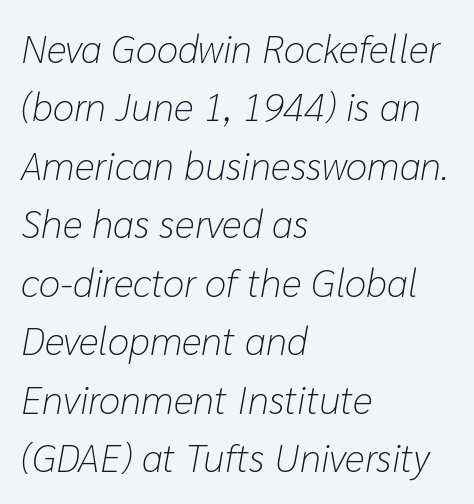
This sample is left-justified, so line endings fall wherever the words run out. Normally led — the rows are evenly, conventionally spaced. Looking at the ascenders, they clearly lean. The passage shown is typed in a proportional face where columns would drift.
